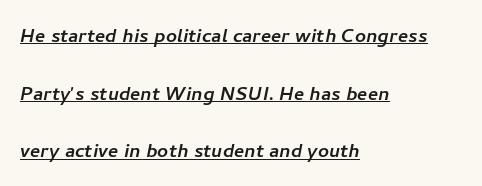
This rendering features underlined lettering. Quick note: interline space is abundant. In terms of letterspacing, this is plain default setting. Left-aligned paragraph, ragged on the right.
